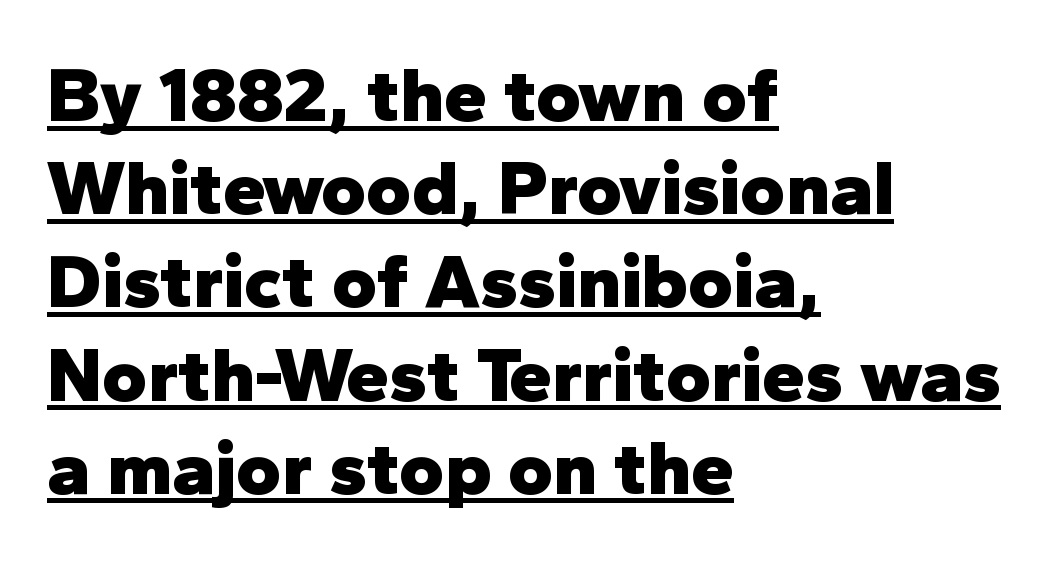
Q: Is the text bold? A: Yes.
Q: Is the text italic (slanted)? A: No, it is upright.
Q: Is the typeface a serif or a sans-serif typeface? A: Sans-serif.
Q: Is the text underlined? A: Yes.
Q: How is the paragraph aligned? A: Left-aligned.
Q: Is the spacing between letters normal or unusually wide? A: Normal.
Q: Width (condensed, normal, or wide)? A: Normal.
Q: Stroke contrast? A: Low.
Q: x-height? A: Medium.
Q: Monospaced? A: No.
